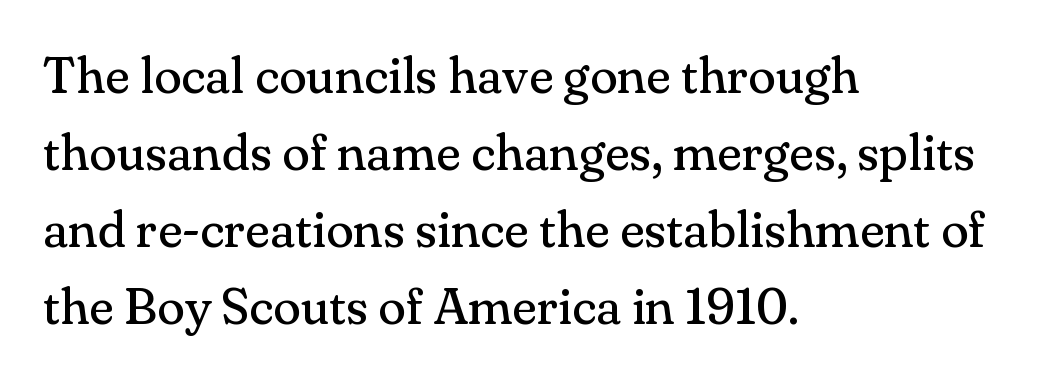
The image shows 51 px regular-weight serif type, upright; set left-aligned, normal line spacing (1.51x), normal letter spacing, not underlined; medium stroke contrast and a small x-height.
